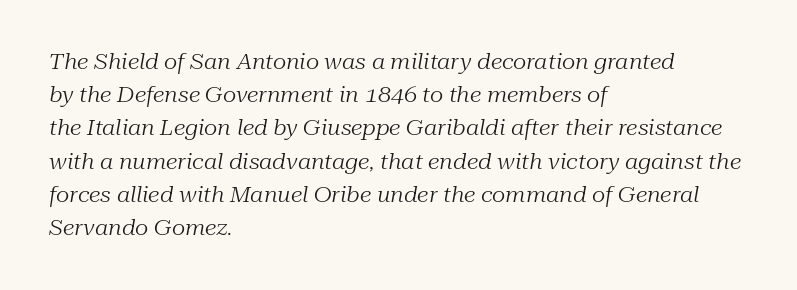
Q: Is the text bold? A: No.
Q: Is the text italic (slanted)? A: Yes, it leans right by about 10 degrees.
Q: Is the text underlined? A: No.
Q: How is the paragraph aligned? A: Left-aligned.
Q: Is the spacing between letters normal or unusually wide? A: Normal.
Q: Is the spacing between lines tight, normal or loose? A: Normal.
